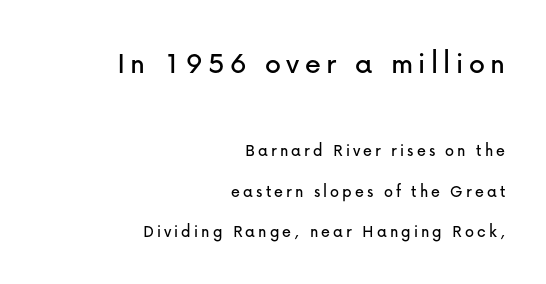
Q: Is the text italic (slanted)? A: No, it is upright.
Q: Is the typeface a serif or a sans-serif typeface? A: Sans-serif.
Q: Is the text underlined? A: No.
Q: How is the paragraph aligned? A: Right-aligned.
Q: Is the spacing between lines tight, normal or loose? A: Loose.
Q: Which block of text is set in a larger size, the first (top) or the second (bottom)? A: The first (top) one.
Q: Width (condensed, normal, or wide)? A: Normal.
Q: Stroke contrast? A: Low.
Q: x-height? A: Medium.
Q: Monospaced? A: No.
